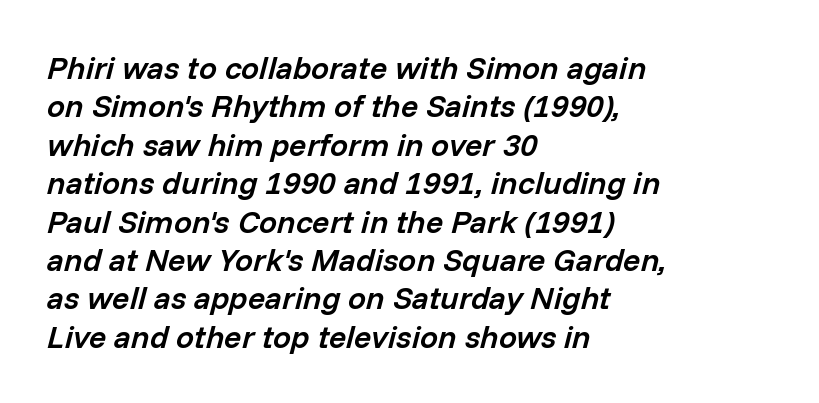
{"italic": "yes", "lean": "right", "slant_degrees": 14, "bold": "semi", "weight": "semibold", "width": "normal", "stroke_contrast": "low", "x_height": "medium", "monospaced": "no", "underline": "no", "align": "left", "line_spacing_ratio": 1.2, "letter_spacing": "normal", "letter_spacing_em": 0.0, "glyph_px": 32}
